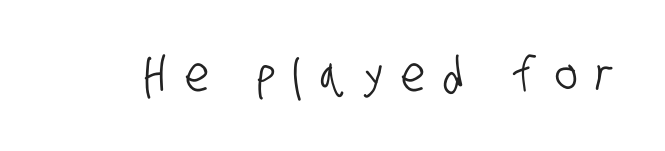
{"serif": "no", "width": "condensed", "stroke_contrast": "low", "x_height": "large", "monospaced": "no", "underline": "no", "letter_spacing": "wide", "letter_spacing_em": 0.38, "glyph_px": 48}
